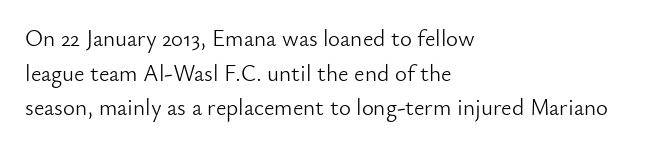
Vertical strokes here are truly vertical. Is the block centered? No — it sits flush against the left margin. Standard letterfit; no display-style spreading of the glyphs. This is not heavy type; no bold has been used.
